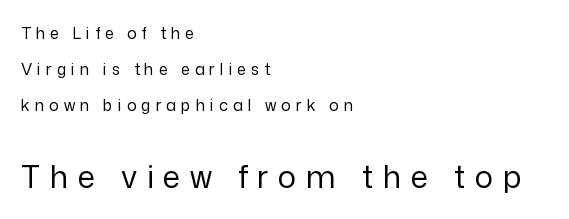
{"serif": "no", "italic": "no", "bold": "no", "weight": "regular", "width": "normal", "stroke_contrast": "low", "x_height": "medium", "monospaced": "no", "underline": "no", "align": "left", "line_spacing": "loose", "line_spacing_ratio": 2.25, "letter_spacing": "wide", "letter_spacing_em": 0.31, "larger_block": "second", "size_ratio": 1.94, "glyph_px": 31}
